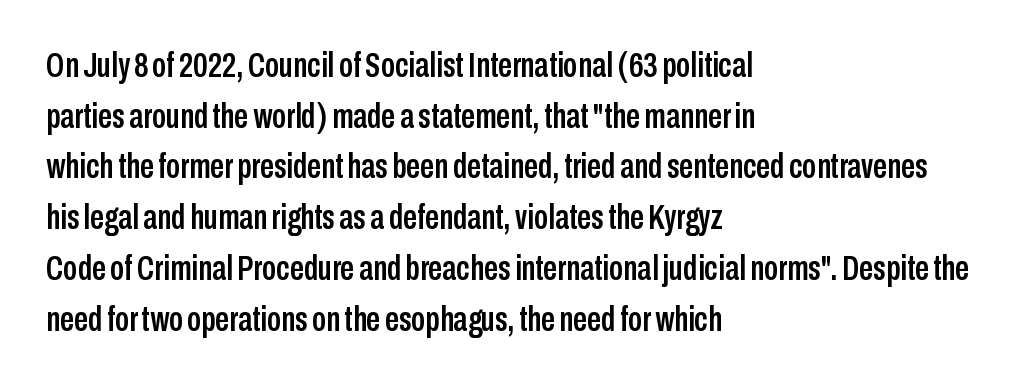
Q: Is the text italic (slanted)? A: No, it is upright.
Q: Is the typeface a serif or a sans-serif typeface? A: Sans-serif.
Q: Is the text underlined? A: No.
Q: How is the paragraph aligned? A: Left-aligned.
Q: Is the spacing between letters normal or unusually wide? A: Normal.
Q: Is the spacing between lines tight, normal or loose? A: Normal.
Q: Width (condensed, normal, or wide)? A: Condensed.
Q: Stroke contrast? A: Low.
Q: x-height? A: Medium.
Q: Monospaced? A: No.
